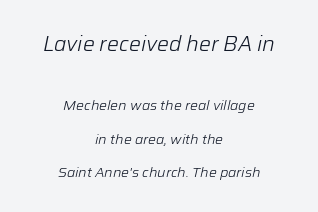
Both edges are ragged and mirror each other, which tells us the setting is centered. The leading is generous, giving the passage an open texture. Each word holds together tightly as a unit, with standard inter-letter gaps. The space directly below the letters is spotless. The strokes carry an ordinary text weight at most.
